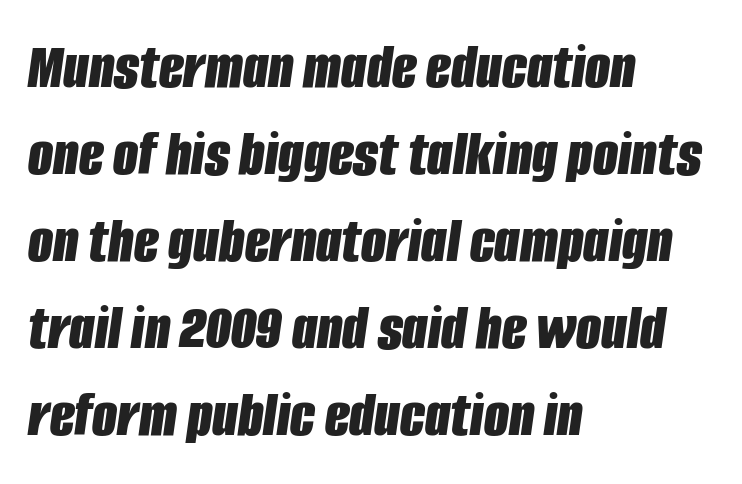
A normal amount of white space separates one row of letters from the next. The text block is weighted toward the left margin, trailing off unevenly rightward. Heft: maximum for text — a bold. Do the characters align in a grid? No, the font is proportional. Clear beneath every line of the passage. Here the glyphs are tracked normally, forming tight word shapes.
